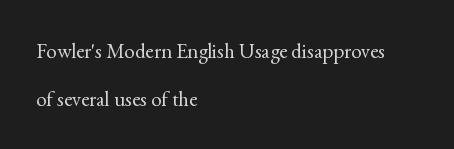
{"italic": "no", "bold": "no", "underline": "no", "align": "left", "line_spacing": "loose", "line_spacing_ratio": 2.27, "letter_spacing": "normal", "letter_spacing_em": 0.0, "glyph_px": 21}
